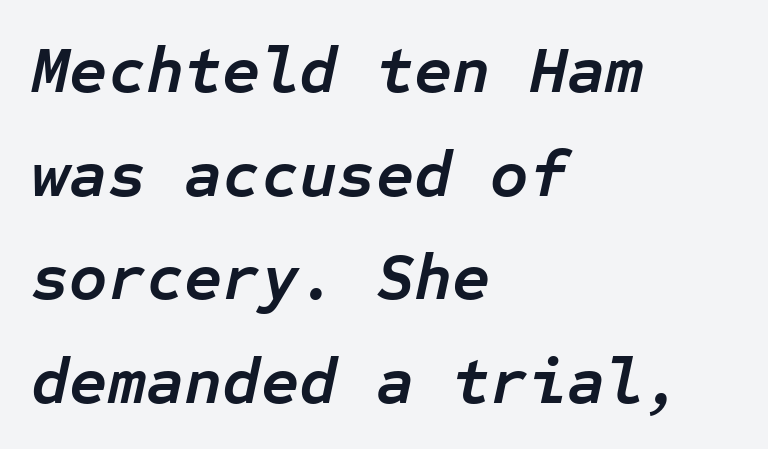
The image shows 66 px semibold type, italic (leaning right), monospaced; set left-aligned, normal line spacing (1.57x), normal letter spacing, not underlined; low stroke contrast and a medium x-height.
